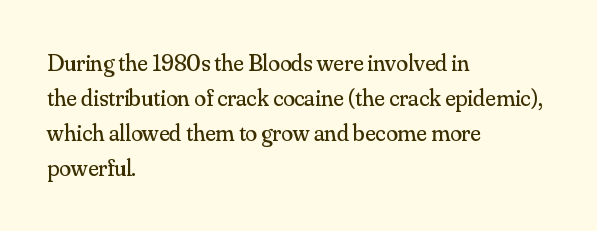
No word sits above an underline. This is the regular roman posture of the typeface. The lines in this sample share a left origin and differ only in where they stop. Successive baselines arrive at the customary interval.
